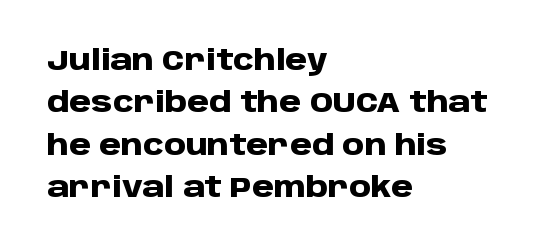
Q: Is the text bold? A: Yes.
Q: Is the text italic (slanted)? A: No, it is upright.
Q: Is the typeface a serif or a sans-serif typeface? A: Sans-serif.
Q: Is the text underlined? A: No.
Q: How is the paragraph aligned? A: Left-aligned.
Q: Is the spacing between letters normal or unusually wide? A: Normal.
Q: Is the spacing between lines tight, normal or loose? A: Normal.
Q: Width (condensed, normal, or wide)? A: Normal.
Q: Stroke contrast? A: Low.
Q: x-height? A: Large.
Q: Monospaced? A: No.
